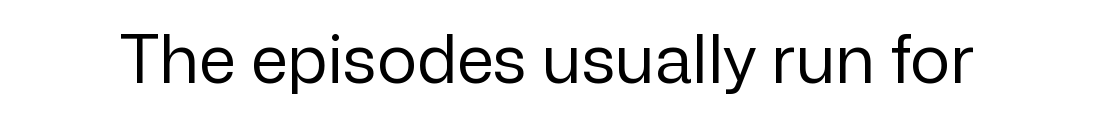
The image shows 67 px regular-weight sans-serif type, upright; set normal letter spacing, not underlined; low stroke contrast and a medium x-height.
